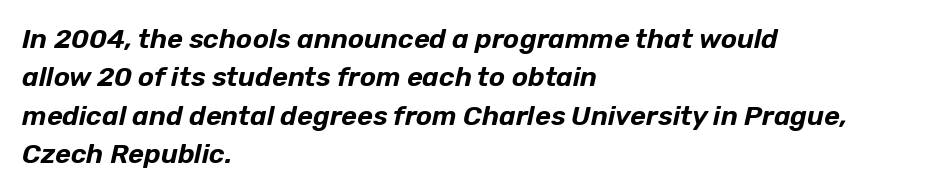
{"italic": "yes", "lean": "right", "slant_degrees": 12, "underline": "no", "align": "left", "line_spacing": "normal", "line_spacing_ratio": 1.42, "letter_spacing": "normal", "letter_spacing_em": 0.0, "glyph_px": 27}
